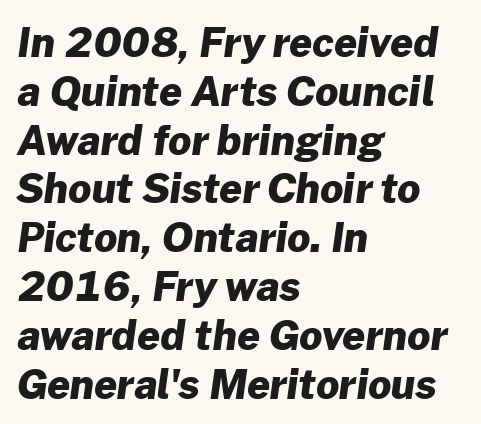
Q: Is the text bold? A: Yes.
Q: Is the typeface a serif or a sans-serif typeface? A: Sans-serif.
Q: Is the text underlined? A: No.
Q: How is the paragraph aligned? A: Left-aligned.
Q: Is the spacing between letters normal or unusually wide? A: Normal.
Q: Width (condensed, normal, or wide)? A: Normal.
Q: Stroke contrast? A: Low.
Q: x-height? A: Medium.
Q: Monospaced? A: No.
